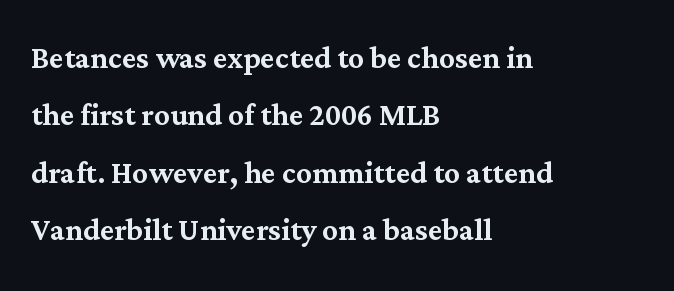
{"serif": "yes", "italic": "no", "width": "normal", "stroke_contrast": "medium", "x_height": "medium", "monospaced": "no", "underline": "no", "align": "left", "line_spacing": "normal", "line_spacing_ratio": 1.47, "letter_spacing": "normal", "letter_spacing_em": 0.0, "glyph_px": 39}
